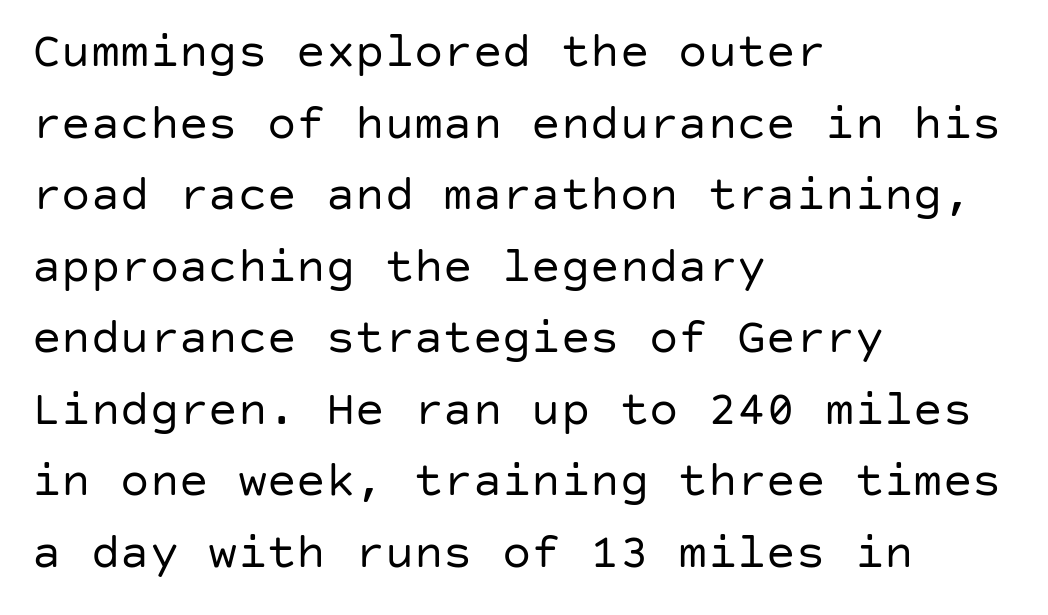
The image shows 49 px regular-weight sans-serif type, upright; set left-aligned, normal line spacing (1.46x), normal letter spacing, not underlined; low stroke contrast and a large x-height.
